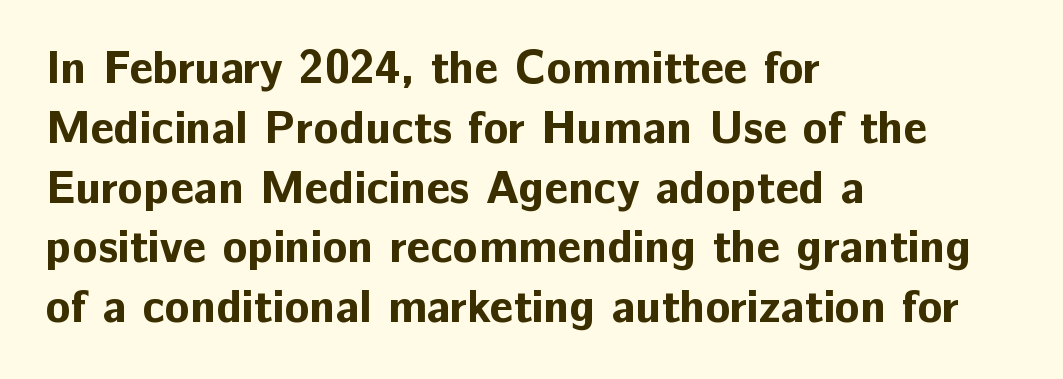
The image shows 46 px bold sans-serif type, upright; set left-aligned, normal line spacing (1.3x), normal letter spacing, not underlined; low stroke contrast and a medium x-height.
